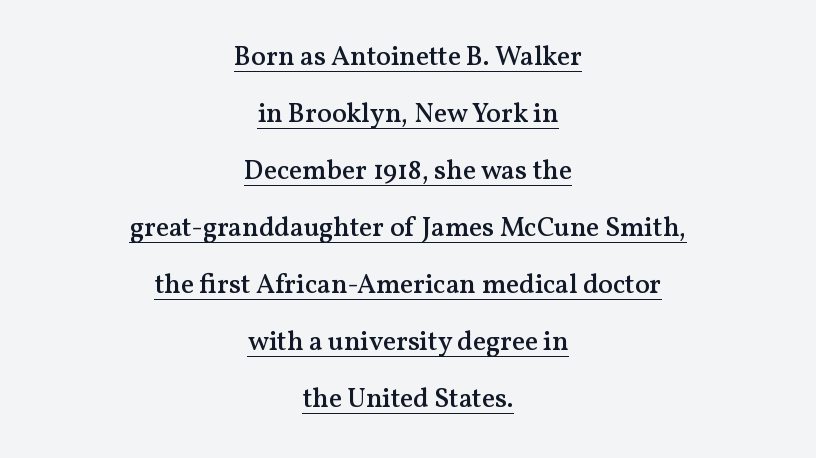
The image shows 27 px text type, upright; set centered, loose line spacing (2.11x), normal letter spacing, underlined.
